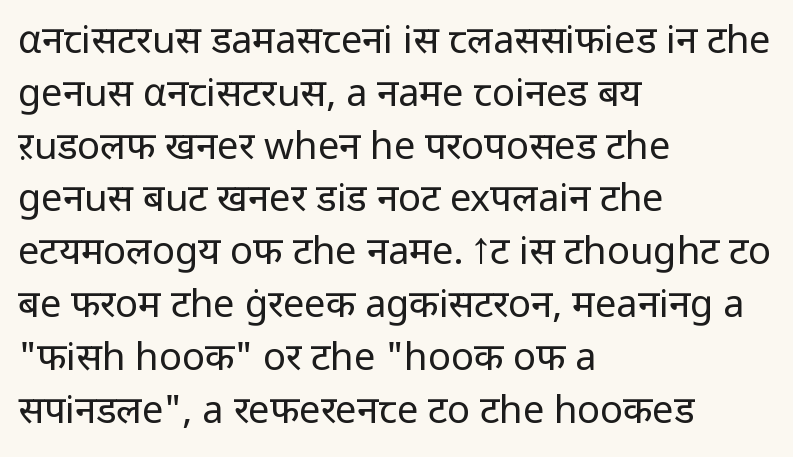
Q: Is the text bold? A: No.
Q: Is the text italic (slanted)? A: No, it is upright.
Q: Is the typeface a serif or a sans-serif typeface? A: Sans-serif.
Q: Is the text underlined? A: No.
Q: How is the paragraph aligned? A: Left-aligned.
Q: Is the spacing between letters normal or unusually wide? A: Normal.
Q: Is the spacing between lines tight, normal or loose? A: Normal.
Q: Width (condensed, normal, or wide)? A: Normal.
Q: Stroke contrast? A: Low.
Q: x-height? A: Medium.
Q: Monospaced? A: No.
